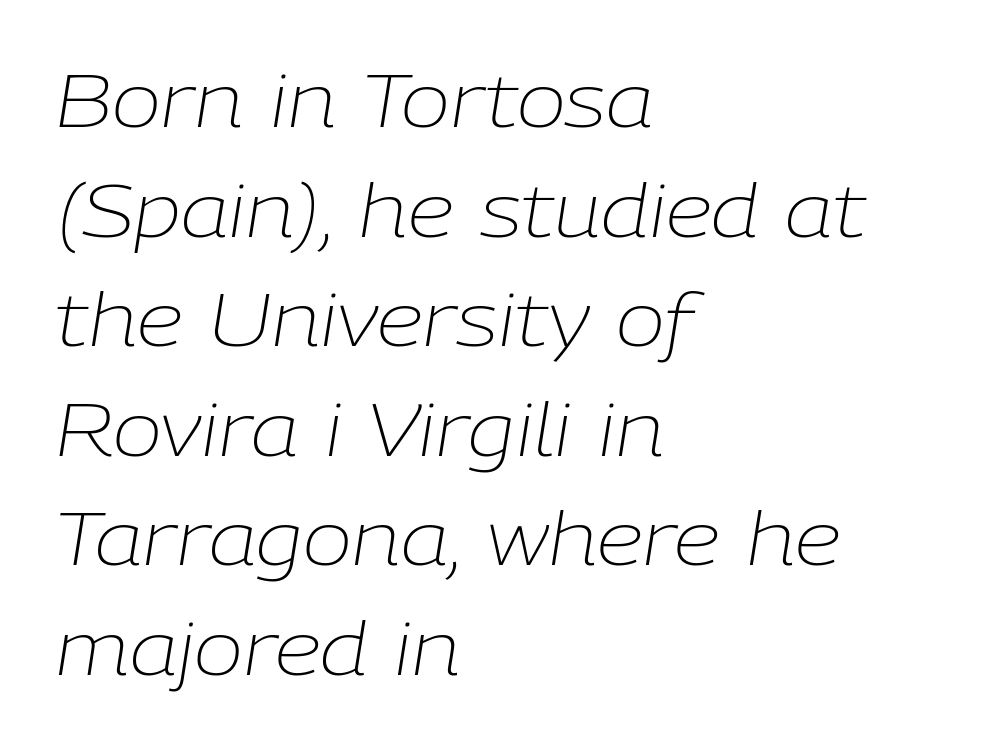
Q: Is the text bold? A: No.
Q: Is the text italic (slanted)? A: Yes, it leans right by about 9 degrees.
Q: Is the text underlined? A: No.
Q: How is the paragraph aligned? A: Left-aligned.
Q: Is the spacing between letters normal or unusually wide? A: Normal.
Q: Is the spacing between lines tight, normal or loose? A: Normal.
Q: Width (condensed, normal, or wide)? A: Normal.
Q: Stroke contrast? A: Low.
Q: x-height? A: Medium.
Q: Monospaced? A: No.
